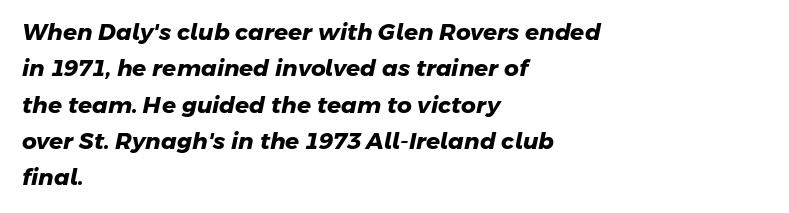
The rendering uses a bold face; every stroke is thick and dark. Nothing unusual about the tracking: characters are spaced as the font intends. In CSS terms this would be text-align: left. The vertical gap from one line to the next is medium. Any mark beneath the type? The region is blank.
